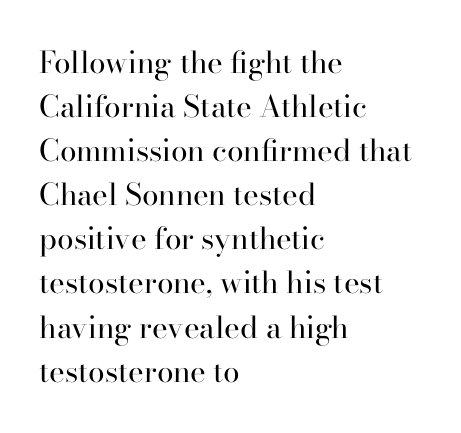
Q: Is the text bold? A: No.
Q: Is the text italic (slanted)? A: No, it is upright.
Q: Is the typeface a serif or a sans-serif typeface? A: Serif.
Q: Is the text underlined? A: No.
Q: How is the paragraph aligned? A: Left-aligned.
Q: Is the spacing between letters normal or unusually wide? A: Normal.
Q: Is the spacing between lines tight, normal or loose? A: Normal.
Q: Width (condensed, normal, or wide)? A: Normal.
Q: Stroke contrast? A: High.
Q: x-height? A: Small.
Q: Monospaced? A: No.
